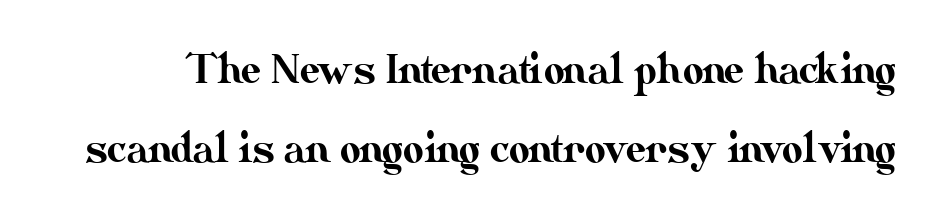
The image shows 40 px text type, upright; set loose line spacing (1.98x), normal letter spacing, not underlined; medium stroke contrast and a small x-height.
